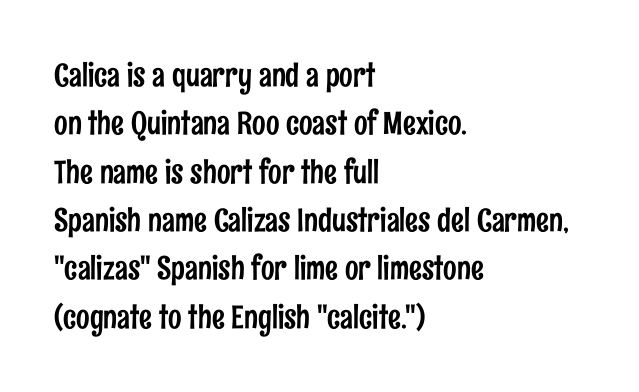
The image shows 32 px condensed sans-serif type, upright; set left-aligned, normal line spacing (1.51x), normal letter spacing, not underlined; low stroke contrast and a medium x-height.
